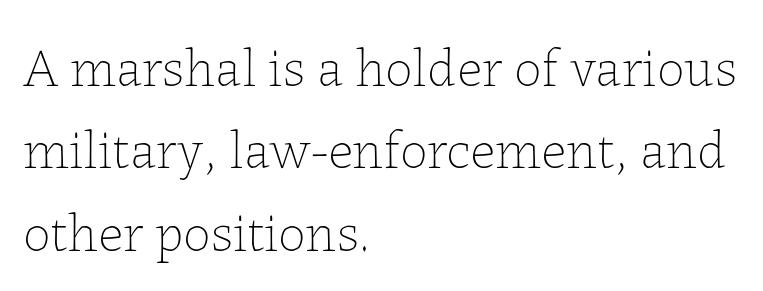
{"italic": "no", "bold": "no", "weight": "thin", "width": "normal", "stroke_contrast": "low", "x_height": "medium", "monospaced": "no", "underline": "no", "align": "left", "line_spacing": "normal", "line_spacing_ratio": 1.5, "letter_spacing": "normal", "letter_spacing_em": 0.0, "glyph_px": 55}
